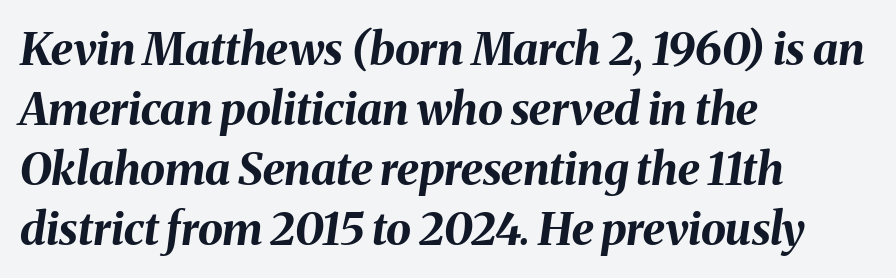
Q: Is the text bold? A: Yes.
Q: Is the text italic (slanted)? A: Yes, it leans right by about 8 degrees.
Q: Is the text underlined? A: No.
Q: How is the paragraph aligned? A: Left-aligned.
Q: Is the spacing between letters normal or unusually wide? A: Normal.
Q: Is the spacing between lines tight, normal or loose? A: Normal.
Q: Width (condensed, normal, or wide)? A: Normal.
Q: Stroke contrast? A: Medium.
Q: x-height? A: Medium.
Q: Monospaced? A: No.
